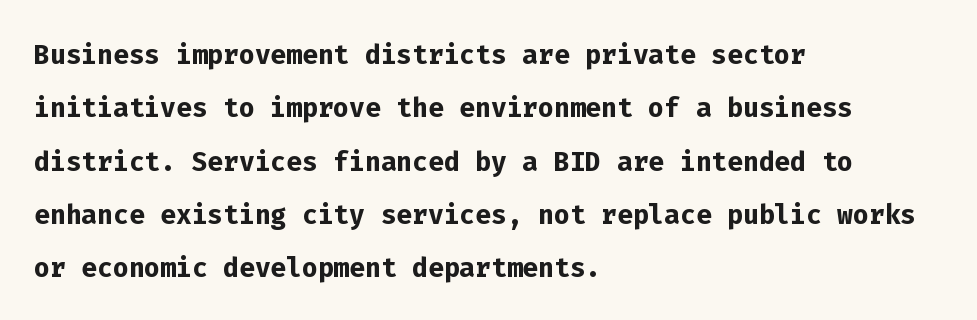
Q: Is the text bold? A: Yes.
Q: Is the text italic (slanted)? A: No, it is upright.
Q: Is the typeface a serif or a sans-serif typeface? A: Sans-serif.
Q: Is the text underlined? A: No.
Q: How is the paragraph aligned? A: Left-aligned.
Q: Is the spacing between letters normal or unusually wide? A: Normal.
Q: Is the spacing between lines tight, normal or loose? A: Normal.
Q: Width (condensed, normal, or wide)? A: Normal.
Q: Stroke contrast? A: Low.
Q: x-height? A: Medium.
Q: Monospaced? A: Yes.
